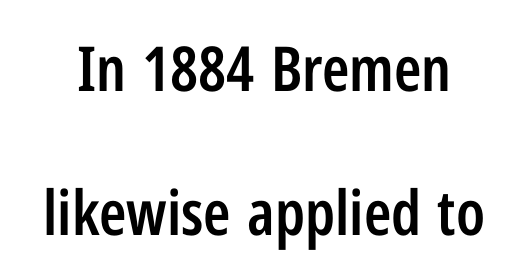
Q: Is the text bold? A: Semi-bold.
Q: Is the text italic (slanted)? A: No, it is upright.
Q: Is the typeface a serif or a sans-serif typeface? A: Sans-serif.
Q: Is the text underlined? A: No.
Q: Is the spacing between letters normal or unusually wide? A: Normal.
Q: Is the spacing between lines tight, normal or loose? A: Loose.
Q: Width (condensed, normal, or wide)? A: Condensed.
Q: Stroke contrast? A: Low.
Q: x-height? A: Medium.
Q: Monospaced? A: No.
